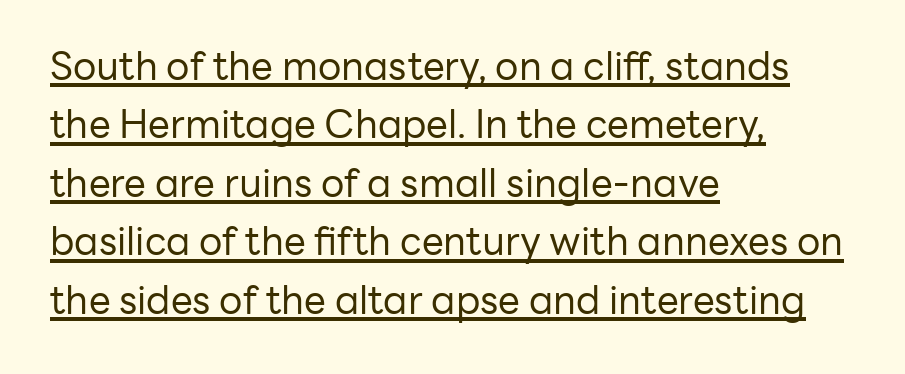
{"serif": "no", "italic": "no", "bold": "no", "weight": "regular", "width": "normal", "stroke_contrast": "low", "x_height": "medium", "monospaced": "no", "underline": "yes", "align": "left", "line_spacing": "normal", "line_spacing_ratio": 1.5, "letter_spacing": "normal", "letter_spacing_em": 0.0, "glyph_px": 39}
